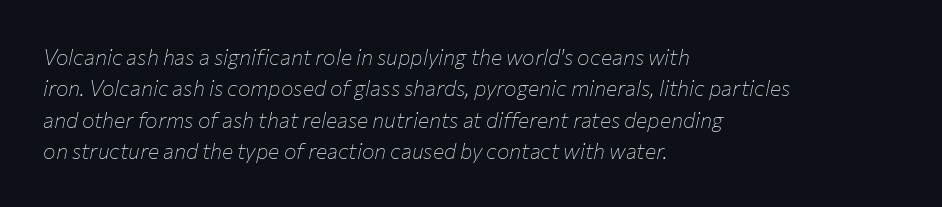
The text carries the slant typical of an italic or oblique font. The rendering uses a moderate line-height, typical for paragraphs. Compared with a typical body face, this is equally light or lighter still. The passage shown is not underscored anywhere. This rendering leaves character spacing at its baseline value. The rag falls on the right side of this text block.
